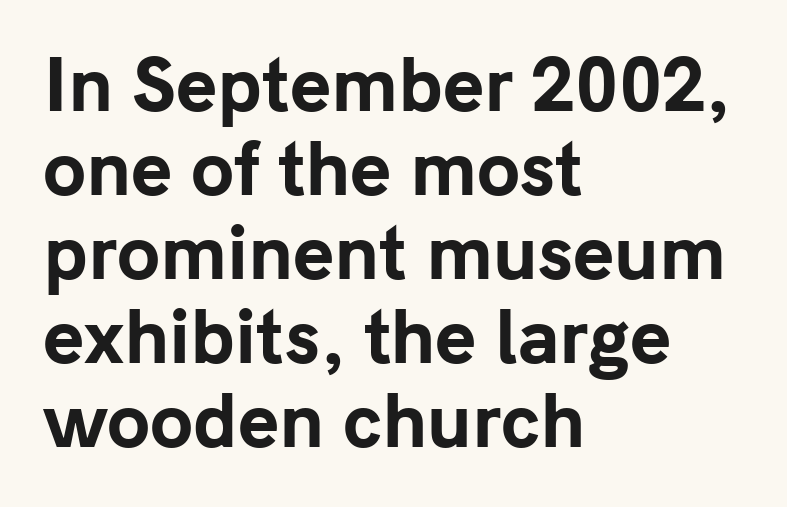
The image shows 70 px bold sans-serif type, upright; set left-aligned, line spacing 1.2x, normal letter spacing, not underlined; low stroke contrast and a medium x-height.
